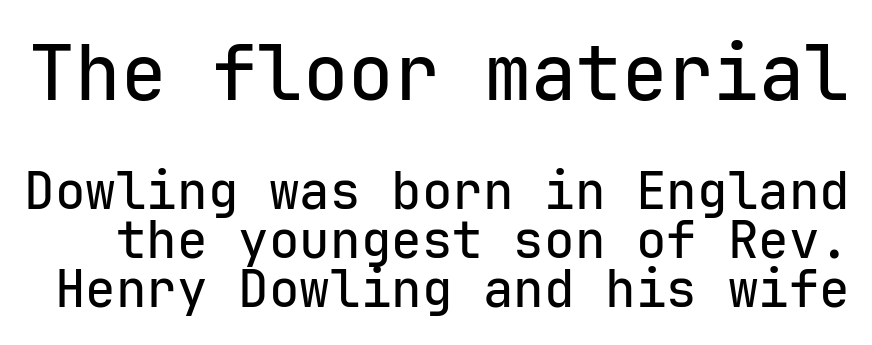
Closely set lines give the paragraph a compact silhouette. Does extra space separate the letters? No, they use regular spacing. Beneath every word, the page is bare. These lines are rendered in a fixed-pitch font. A typesetter would label this face a sans. Caption: upper text group enlarged, lower text group reduced.
